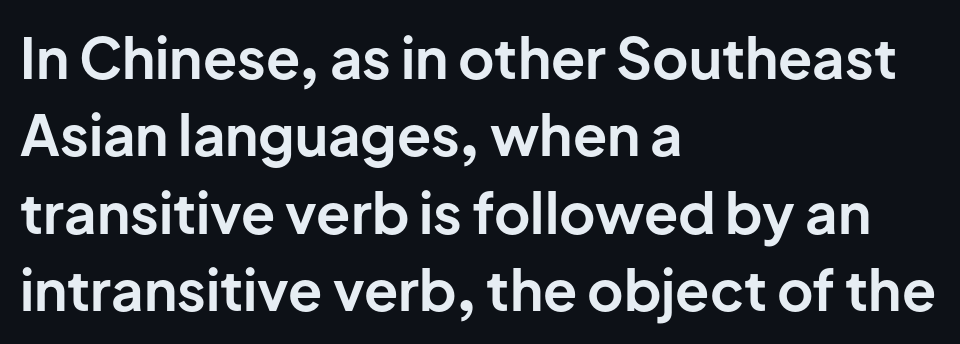
Letterform terminals end flat and unadorned throughout the passage. There is no visible air inserted between adjacent glyphs. No italicization has been applied; the sample stays upright. Summary of vertical rhythm: regular, with standard interline spacing. Check the space under the baseline: it is left empty.
